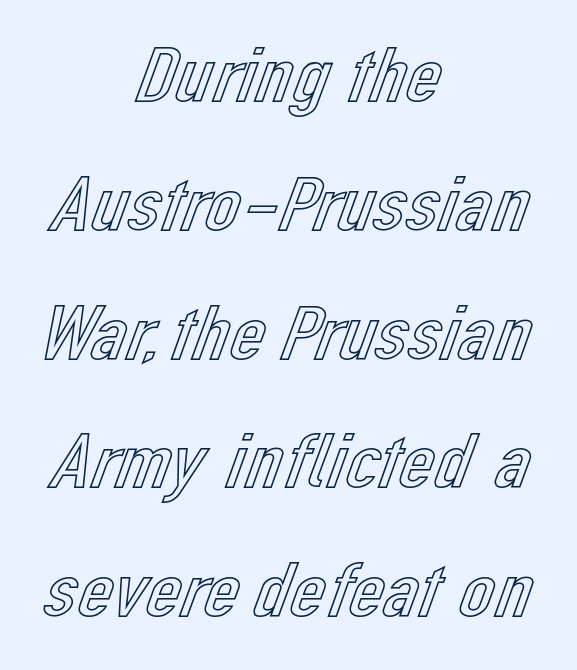
The image shows 79 px text type; set centered, normal line spacing (1.63x), normal letter spacing, not underlined; a medium x-height.
